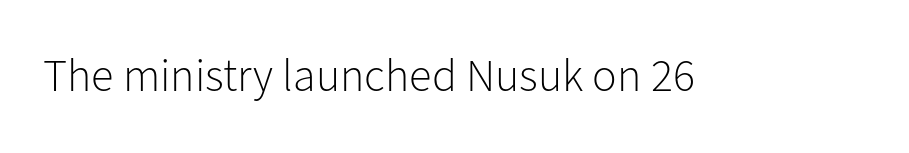
The image shows 46 px light sans-serif type, upright; set normal letter spacing, not underlined; low stroke contrast and a medium x-height.
